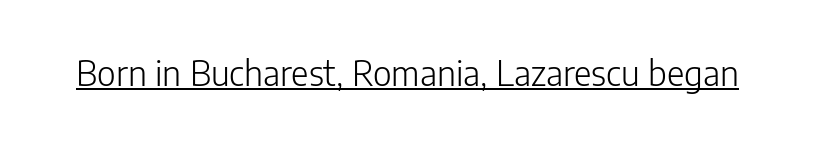
Q: Is the text bold? A: No.
Q: Is the text italic (slanted)? A: No, it is upright.
Q: Is the typeface a serif or a sans-serif typeface? A: Sans-serif.
Q: Is the text underlined? A: Yes.
Q: Is the spacing between letters normal or unusually wide? A: Normal.
Q: Width (condensed, normal, or wide)? A: Normal.
Q: Stroke contrast? A: Low.
Q: x-height? A: Medium.
Q: Monospaced? A: No.
